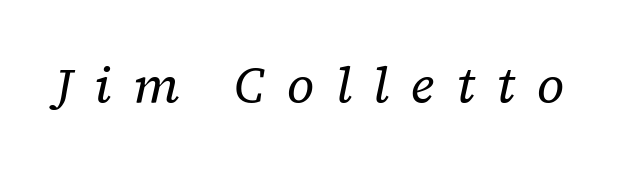
Q: Is the text bold? A: No.
Q: Is the text italic (slanted)? A: Yes, it leans right by about 12 degrees.
Q: Is the typeface a serif or a sans-serif typeface? A: Serif.
Q: Is the text underlined? A: No.
Q: Is the spacing between letters normal or unusually wide? A: Unusually wide.
Q: Width (condensed, normal, or wide)? A: Normal.
Q: Stroke contrast? A: Low.
Q: x-height? A: Medium.
Q: Monospaced? A: No.
